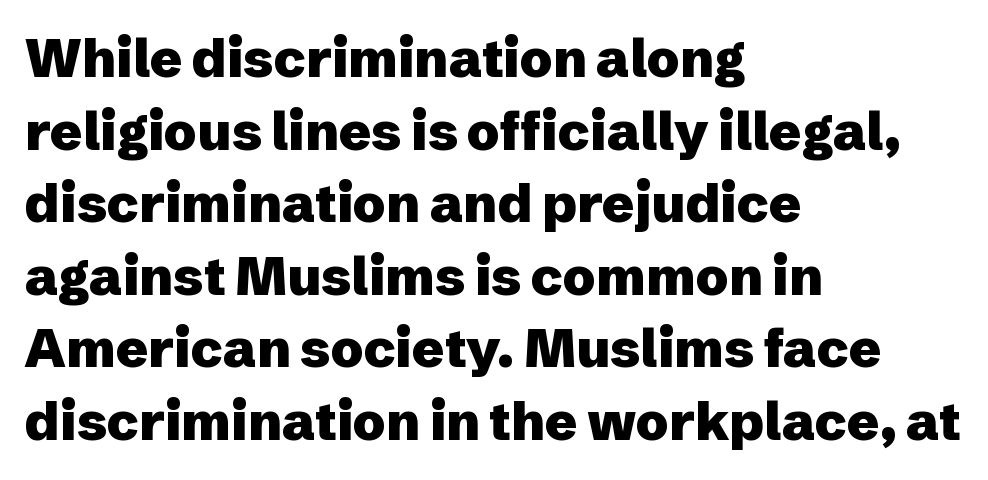
Q: Is the text bold? A: Yes.
Q: Is the text italic (slanted)? A: No, it is upright.
Q: Is the typeface a serif or a sans-serif typeface? A: Sans-serif.
Q: Is the text underlined? A: No.
Q: How is the paragraph aligned? A: Left-aligned.
Q: Is the spacing between letters normal or unusually wide? A: Normal.
Q: Is the spacing between lines tight, normal or loose? A: Normal.
Q: Width (condensed, normal, or wide)? A: Normal.
Q: Stroke contrast? A: Low.
Q: x-height? A: Medium.
Q: Monospaced? A: No.
